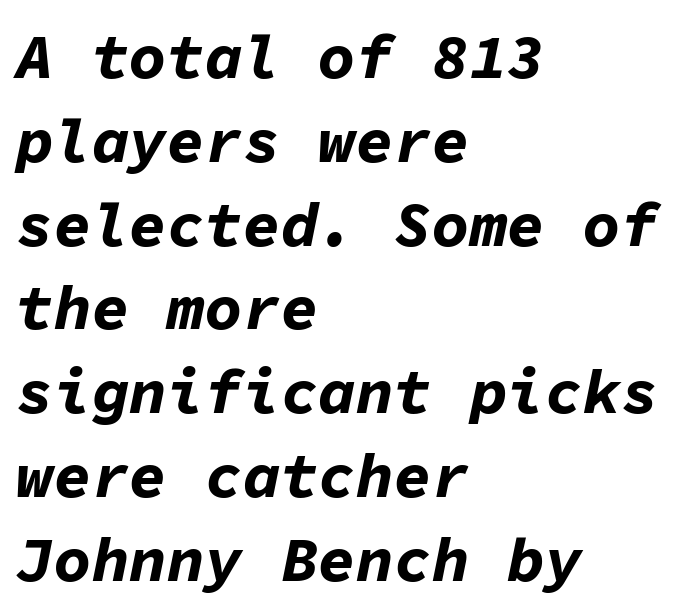
The image shows 63 px bold type, italic (leaning right), monospaced; set left-aligned, normal line spacing (1.33x), normal letter spacing, not underlined; low stroke contrast and a medium x-height.
